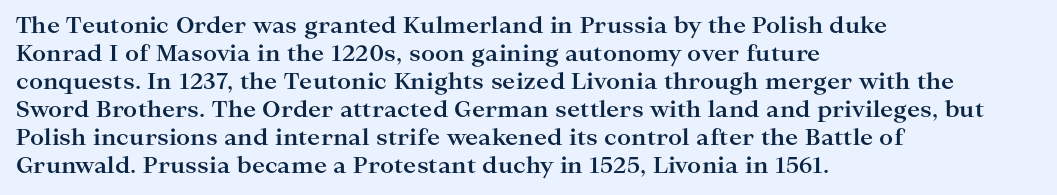
Q: Is the text bold? A: Yes.
Q: Is the text italic (slanted)? A: No, it is upright.
Q: Is the text underlined? A: No.
Q: How is the paragraph aligned? A: Left-aligned.
Q: Is the spacing between letters normal or unusually wide? A: Normal.
Q: Is the spacing between lines tight, normal or loose? A: Normal.
